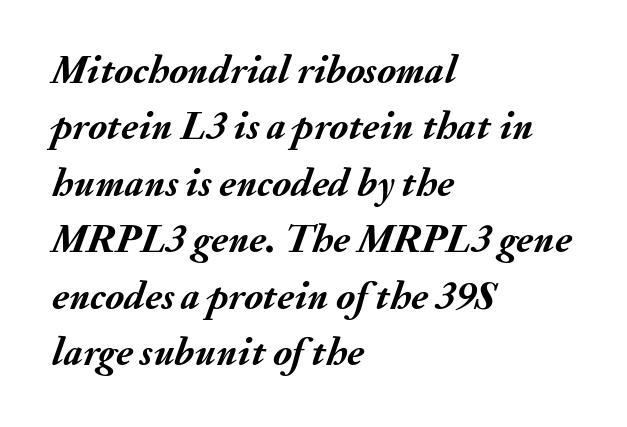
The image shows 40 px semibold type, italic (leaning right); set left-aligned, normal line spacing (1.41x), normal letter spacing, not underlined; medium stroke contrast and a small x-height.
